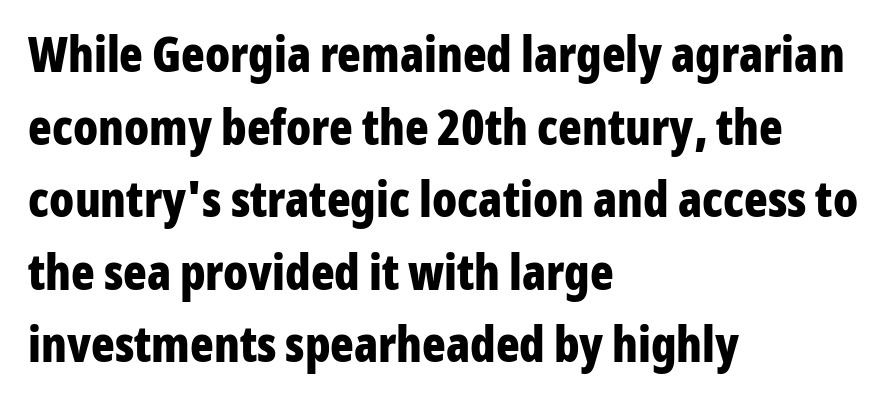
The image shows 49 px bold, condensed sans-serif type, upright; set left-aligned, normal line spacing (1.48x), normal letter spacing, not underlined; low stroke contrast and a medium x-height.
